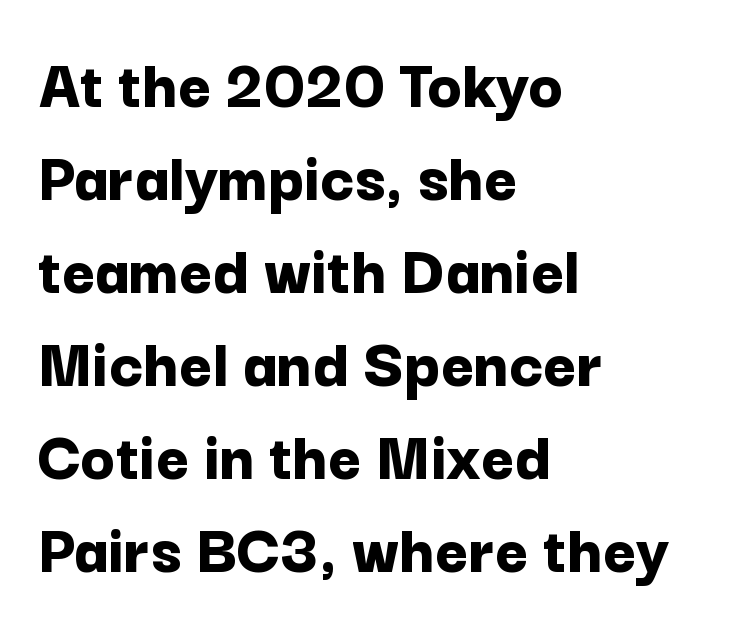
Look at the stroke-to-counter ratio: heavy, a bold. The glyphs are unaccompanied by any horizontal stroke below them. Typeset ragged right — the left edge is the straight one. These lines keep a tight, regular rhythm from letter to letter. Is this a sans? Yes — the strokes have no serifs.
